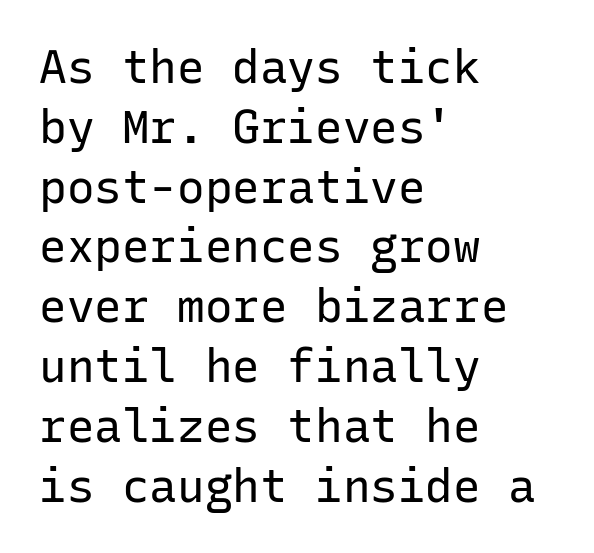
Q: Is the text bold? A: No.
Q: Is the text italic (slanted)? A: No, it is upright.
Q: Is the typeface a serif or a sans-serif typeface? A: Sans-serif.
Q: Is the text underlined? A: No.
Q: How is the paragraph aligned? A: Left-aligned.
Q: Is the spacing between letters normal or unusually wide? A: Normal.
Q: Is the spacing between lines tight, normal or loose? A: Normal.
Q: Width (condensed, normal, or wide)? A: Normal.
Q: Stroke contrast? A: Low.
Q: x-height? A: Medium.
Q: Monospaced? A: Yes.
